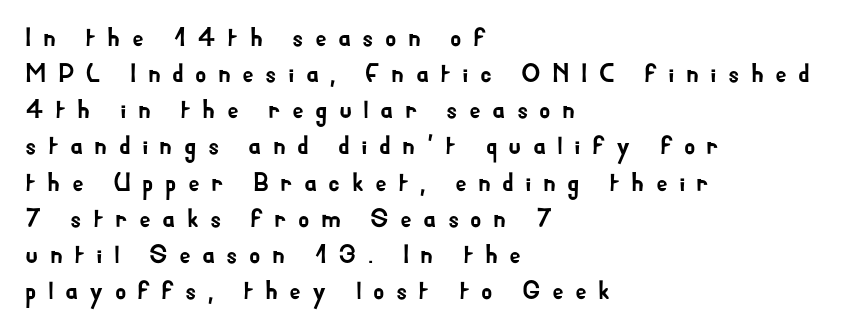
Q: Is the text italic (slanted)? A: No, it is upright.
Q: Is the text underlined? A: No.
Q: How is the paragraph aligned? A: Left-aligned.
Q: Is the spacing between letters normal or unusually wide? A: Unusually wide.
Q: Is the spacing between lines tight, normal or loose? A: Normal.
